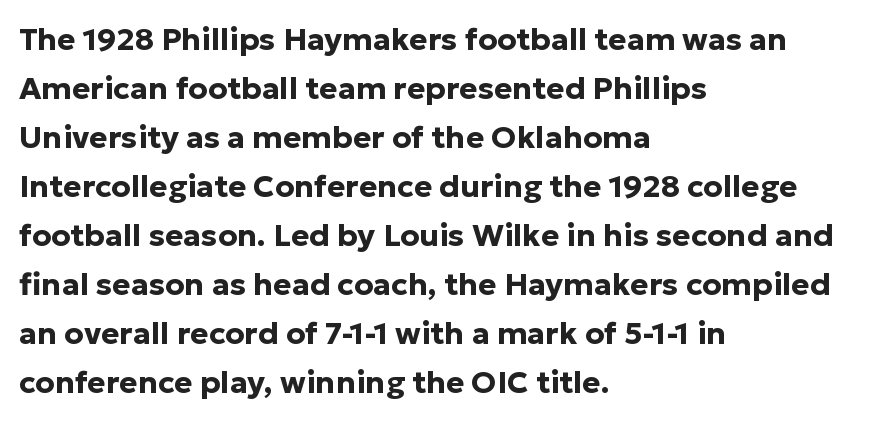
The image shows 31 px bold sans-serif type, upright; set left-aligned, normal line spacing (1.58x), normal letter spacing, not underlined; low stroke contrast and a medium x-height.
